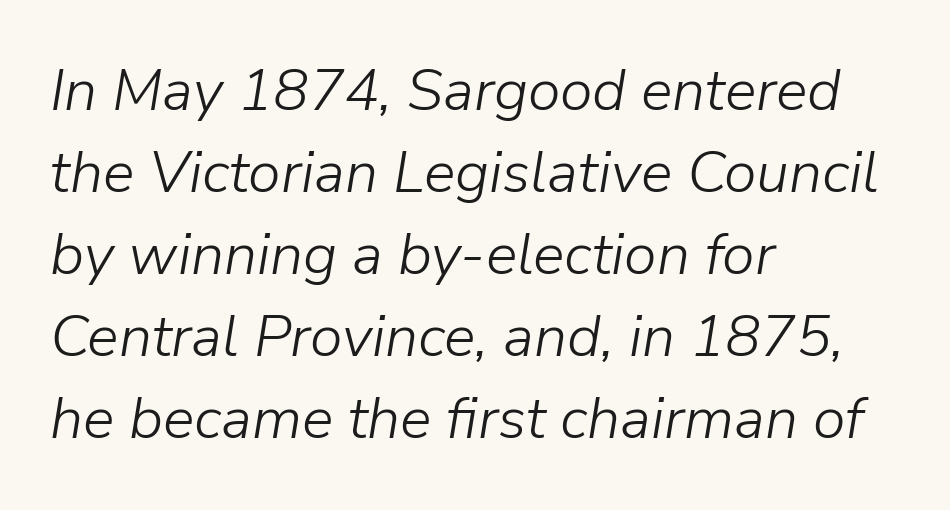
Each row of text sits above clean, open space. A quiet, ordinary-to-light weight characterises the typeface. Leading: standard. These lines are rendered in a variable-pitch font. Visually the block forms a straight wall on the left and a jagged coastline on the right.
